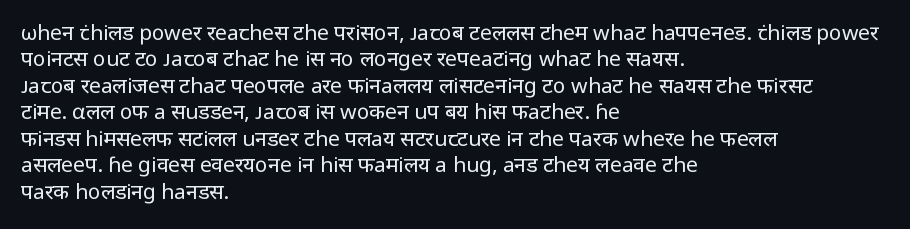
Q: Is the text bold? A: No.
Q: Is the text italic (slanted)? A: No, it is upright.
Q: Is the text underlined? A: No.
Q: How is the paragraph aligned? A: Left-aligned.
Q: Is the spacing between letters normal or unusually wide? A: Normal.
Q: Is the spacing between lines tight, normal or loose? A: Normal.
